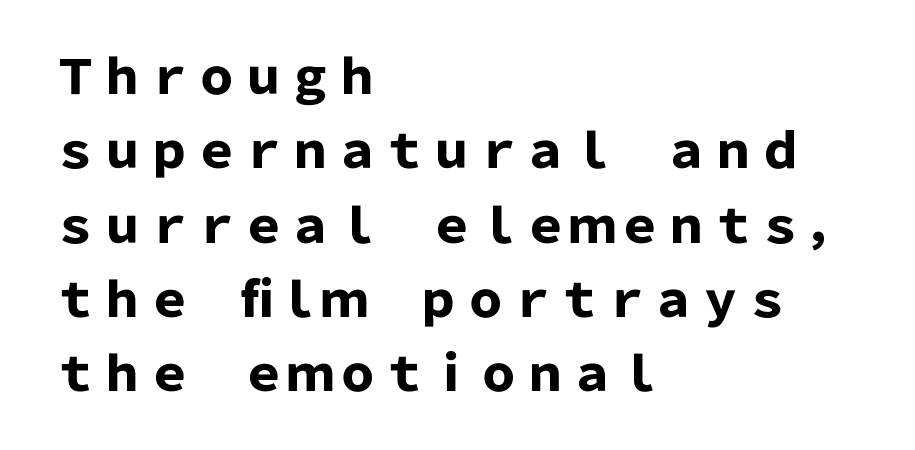
The image shows 47 px heavy sans-serif type, upright; set left-aligned, normal line spacing (1.58x), normal letter spacing, not underlined; low stroke contrast and a medium x-height.
